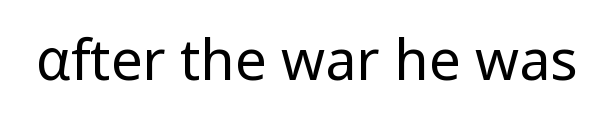
Check where the strokes stop: nothing finishes them off — pure sans. The rendering keeps characters at their native spacing. Lines of text with bare space underneath. No extra ink here — the face is not bold. You could not count columns in this text — the font is proportionally spaced. The axis of the letterforms is exactly vertical.
